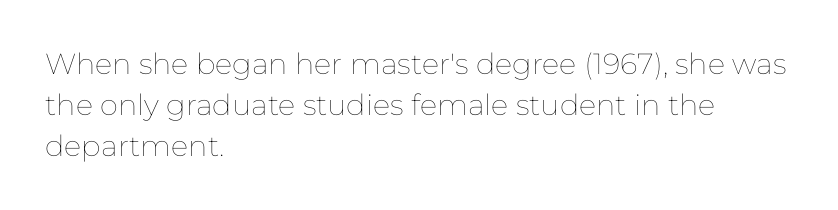
The image shows 29 px thin type, upright; set left-aligned, normal line spacing (1.42x), normal letter spacing, not underlined; low stroke contrast and a medium x-height.
